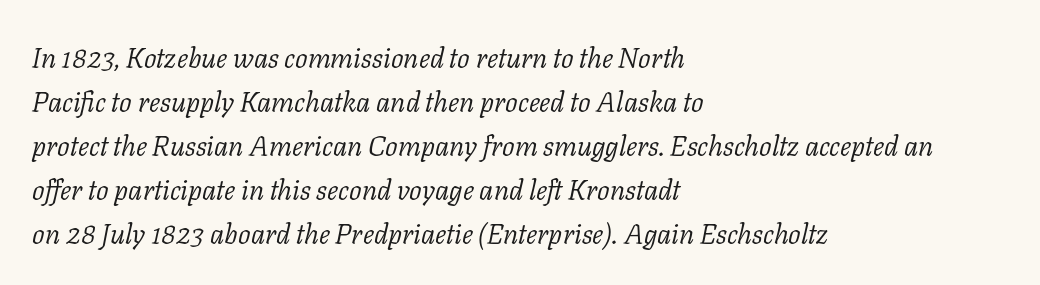
The image shows 28 px light serif type, italic (leaning right); set left-aligned, normal line spacing (1.57x), normal letter spacing, not underlined; low stroke contrast and a medium x-height.
